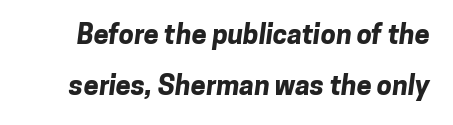
Q: Is the text bold? A: Yes.
Q: Is the text underlined? A: No.
Q: Is the spacing between letters normal or unusually wide? A: Normal.
